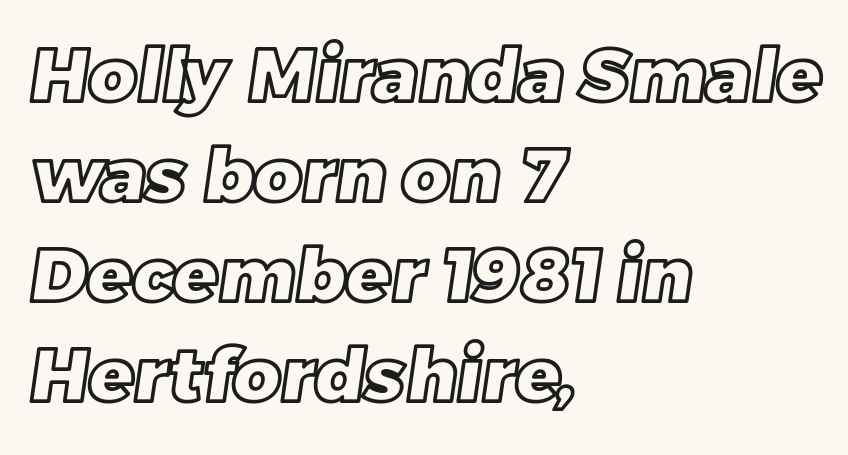
{"width": "normal", "x_height": "large", "monospaced": "no", "underline": "no", "align": "left", "line_spacing": "normal", "line_spacing_ratio": 1.35, "letter_spacing": "normal", "letter_spacing_em": 0.0, "glyph_px": 74}
